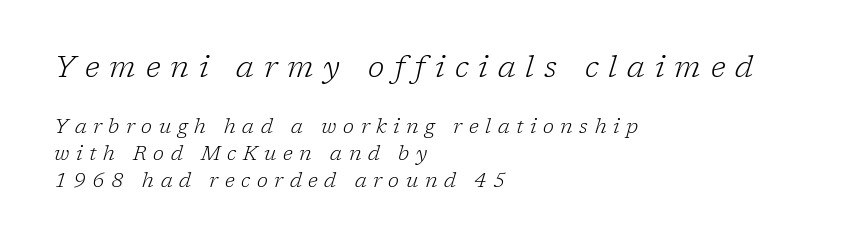
The image shows 30 px light serif type, italic (leaning right); set left-aligned, normal line spacing (1.35x), unusually wide letter spacing (+0.33 em), not underlined; the first (top) block is 1.5x larger; low stroke contrast and a medium x-height.
